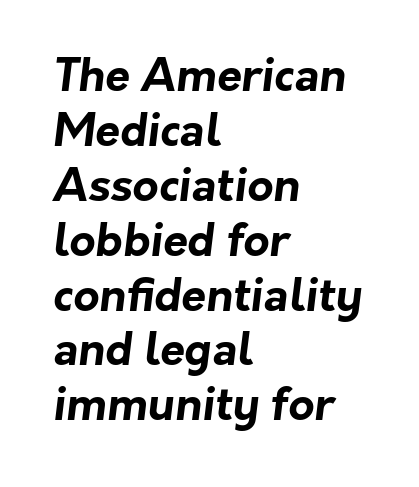
Q: Is the text bold? A: Yes.
Q: Is the typeface a serif or a sans-serif typeface? A: Sans-serif.
Q: Is the text underlined? A: No.
Q: How is the paragraph aligned? A: Left-aligned.
Q: Is the spacing between letters normal or unusually wide? A: Normal.
Q: Width (condensed, normal, or wide)? A: Normal.
Q: Stroke contrast? A: Low.
Q: x-height? A: Medium.
Q: Monospaced? A: No.
